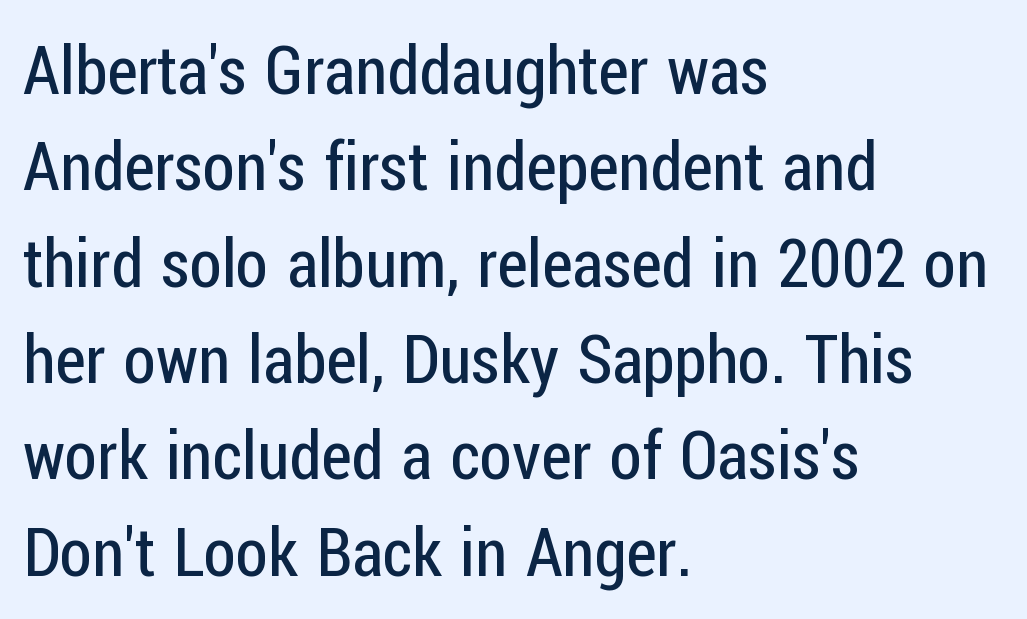
The image shows 66 px regular-weight, condensed sans-serif type, upright; set left-aligned, normal line spacing (1.46x), normal letter spacing, not underlined; low stroke contrast and a medium x-height.
